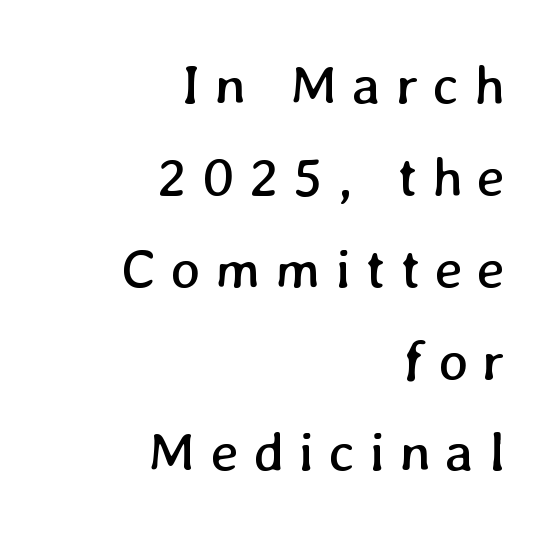
{"bold": "no", "weight": "regular", "width": "normal", "stroke_contrast": "low", "x_height": "medium", "monospaced": "no", "underline": "no", "align": "right", "line_spacing": "normal", "line_spacing_ratio": 1.64, "letter_spacing": "wide", "letter_spacing_em": 0.26, "glyph_px": 56}
